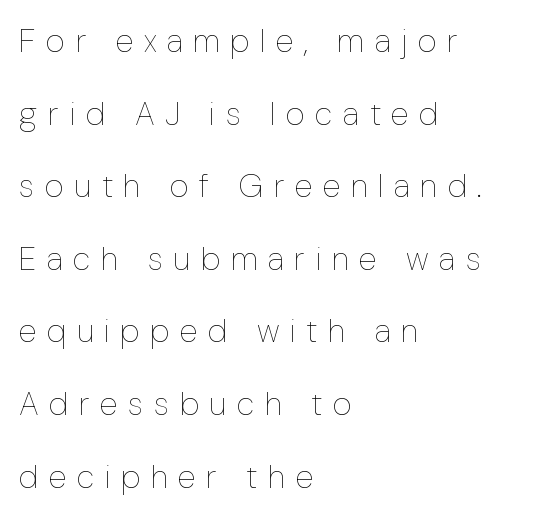
Airy leading. Heft: none added — not bold. The typesetter chose a ragged-right arrangement here. Someone cranked the tracking dial way up on this one.
